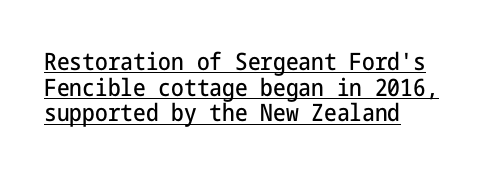
The image shows 24 px text type, upright; set left-aligned, tight line spacing (1.07x), normal letter spacing, underlined.
